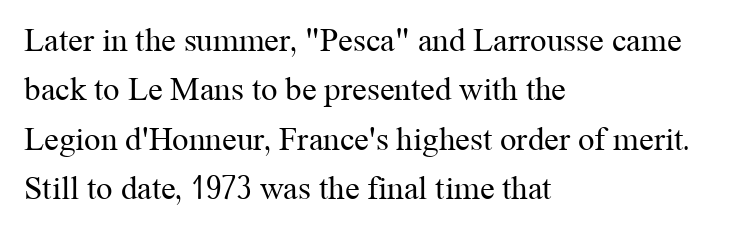
Underline: absent. Standard letterfit; no display-style spreading of the glyphs. A typesetter would mark this as roman, not italic. Is the stroke heavy? The answer is a plain regular-or-lighter. Regarding leading, the lines here are spaced in the standard way.
